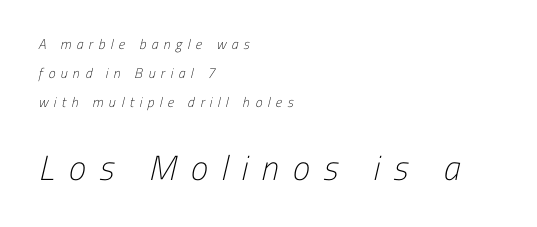
The image shows 35 px light, condensed sans-serif type; set left-aligned, loose line spacing (2.06x), unusually wide letter spacing (+0.39 em), not underlined; the second (bottom) block is 2.5x larger; low stroke contrast and a medium x-height.
